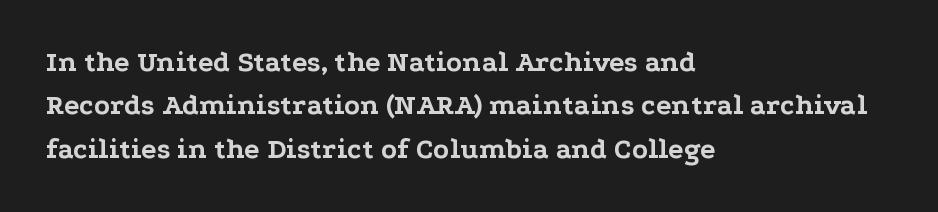
The image shows 29 px bold, wide serif type, upright; set left-aligned, normal line spacing (1.5x), normal letter spacing, not underlined; low stroke contrast and a medium x-height.
